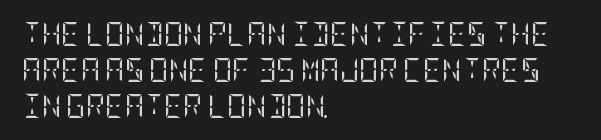
The image shows 24 px text type, upright; set left-aligned, normal line spacing (1.5x), normal letter spacing, not underlined.
